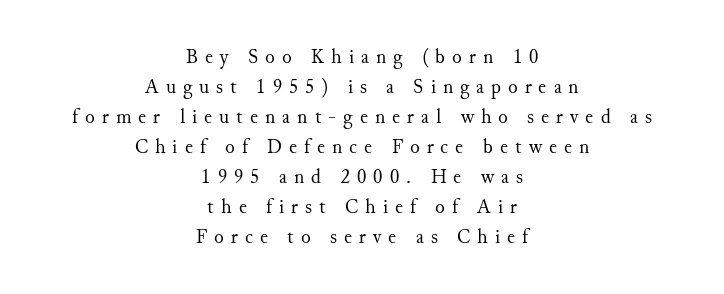
{"italic": "no", "bold": "no", "underline": "no", "align": "center", "line_spacing": "normal", "line_spacing_ratio": 1.5, "letter_spacing": "wide", "letter_spacing_em": 0.35, "glyph_px": 20}
